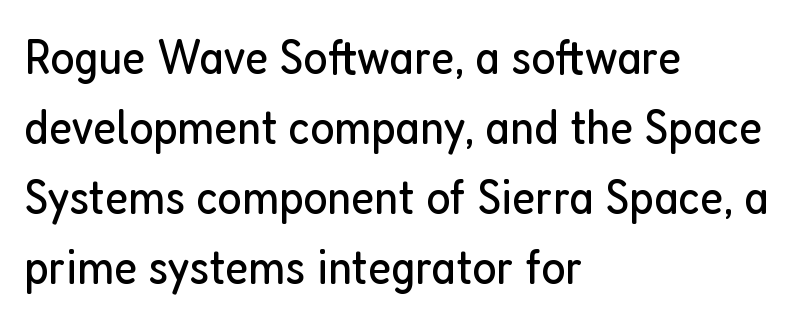
Q: Is the text bold? A: No.
Q: Is the text italic (slanted)? A: No, it is upright.
Q: Is the typeface a serif or a sans-serif typeface? A: Sans-serif.
Q: Is the text underlined? A: No.
Q: How is the paragraph aligned? A: Left-aligned.
Q: Is the spacing between letters normal or unusually wide? A: Normal.
Q: Is the spacing between lines tight, normal or loose? A: Normal.
Q: Width (condensed, normal, or wide)? A: Condensed.
Q: Stroke contrast? A: Low.
Q: x-height? A: Medium.
Q: Monospaced? A: No.
